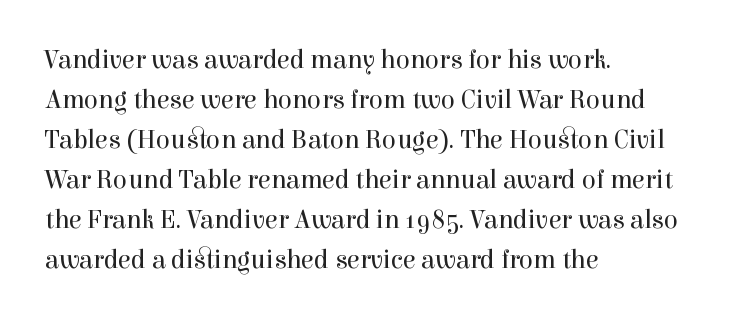
{"italic": "no", "bold": "no", "underline": "no", "align": "left", "line_spacing": "normal", "line_spacing_ratio": 1.54, "letter_spacing": "normal", "letter_spacing_em": 0.0, "glyph_px": 26}
